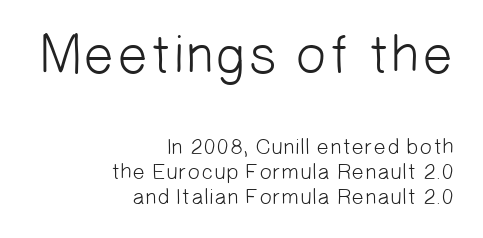
{"serif": "no", "bold": "no", "weight": "light", "width": "normal", "stroke_contrast": "low", "x_height": "medium", "monospaced": "no", "underline": "no", "align": "right", "line_spacing": "tight", "line_spacing_ratio": 1.14, "letter_spacing": "normal", "letter_spacing_em": 0.0, "larger_block": "first", "size_ratio": 2.5, "glyph_px": 55}
